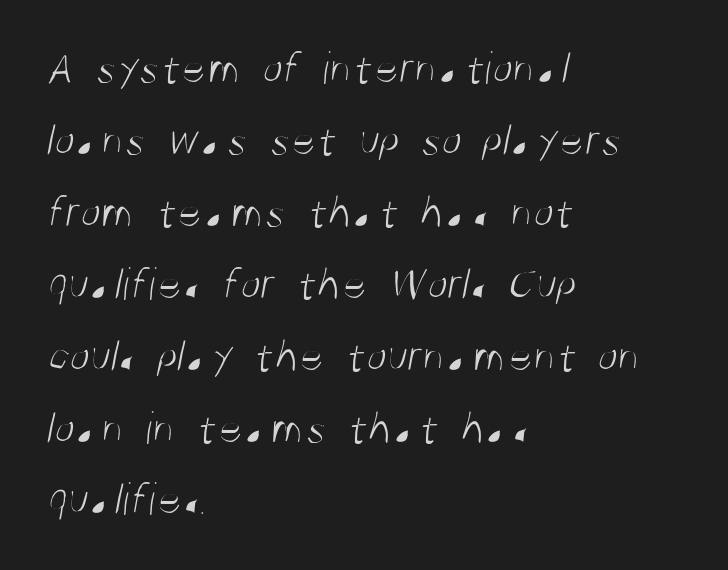
The image shows 47 px light, condensed sans-serif type; set left-aligned, normal line spacing (1.53x), normal letter spacing, not underlined; medium stroke contrast and a large x-height.
